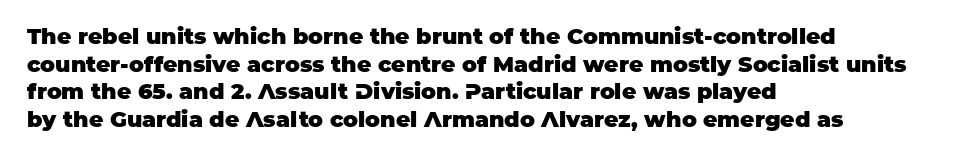
Q: Is the text bold? A: Yes.
Q: Is the text italic (slanted)? A: No, it is upright.
Q: Is the text underlined? A: No.
Q: How is the paragraph aligned? A: Left-aligned.
Q: Is the spacing between letters normal or unusually wide? A: Normal.
Q: Is the spacing between lines tight, normal or loose? A: Normal.
